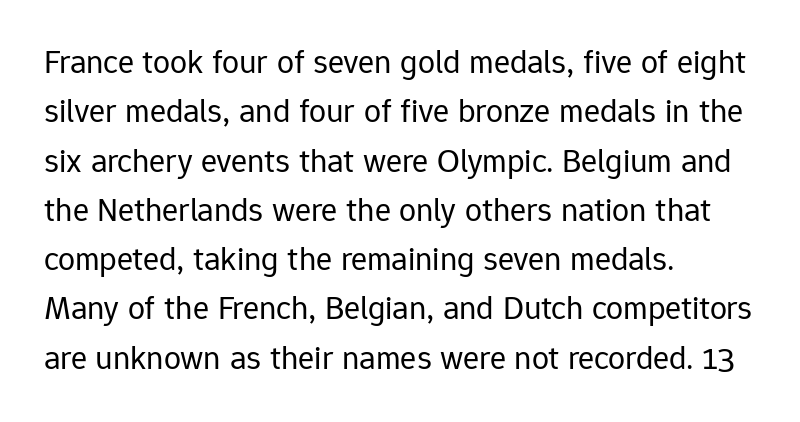
{"serif": "no", "italic": "no", "bold": "no", "weight": "regular", "width": "normal", "stroke_contrast": "low", "x_height": "medium", "monospaced": "no", "underline": "no", "align": "left", "line_spacing": "normal", "line_spacing_ratio": 1.45, "letter_spacing": "normal", "letter_spacing_em": 0.0, "glyph_px": 34}
